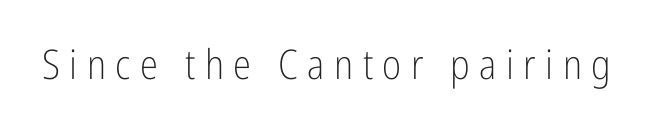
{"serif": "no", "italic": "no", "bold": "no", "weight": "light", "width": "condensed", "stroke_contrast": "low", "x_height": "medium", "monospaced": "no", "underline": "no", "letter_spacing": "wide", "letter_spacing_em": 0.23, "glyph_px": 41}
